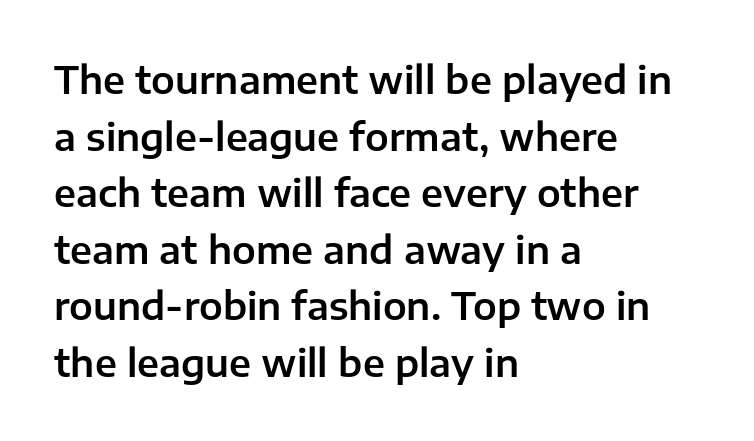
Q: Is the text italic (slanted)? A: No, it is upright.
Q: Is the typeface a serif or a sans-serif typeface? A: Sans-serif.
Q: Is the text underlined? A: No.
Q: How is the paragraph aligned? A: Left-aligned.
Q: Is the spacing between letters normal or unusually wide? A: Normal.
Q: Is the spacing between lines tight, normal or loose? A: Normal.
Q: Width (condensed, normal, or wide)? A: Normal.
Q: Stroke contrast? A: Low.
Q: x-height? A: Medium.
Q: Monospaced? A: No.
